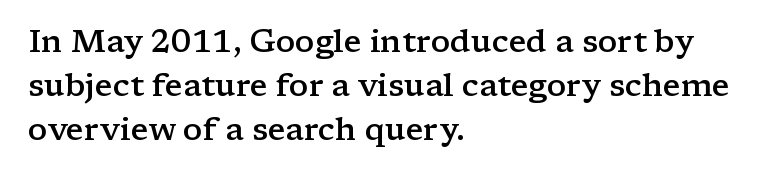
{"serif": "yes", "italic": "no", "bold": "semi", "weight": "semibold", "width": "wide", "stroke_contrast": "low", "x_height": "medium", "monospaced": "no", "underline": "no", "align": "left", "line_spacing": "normal", "line_spacing_ratio": 1.38, "letter_spacing": "normal", "letter_spacing_em": 0.0, "glyph_px": 32}
